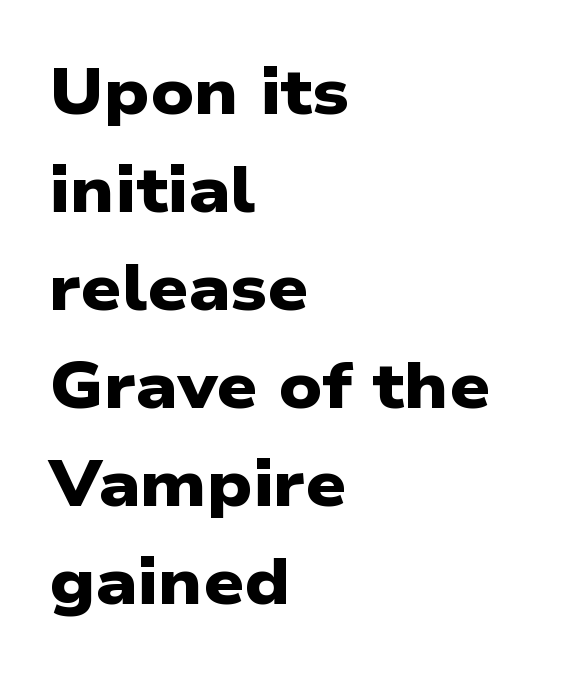
Q: Is the text bold? A: Yes.
Q: Is the typeface a serif or a sans-serif typeface? A: Sans-serif.
Q: Is the text underlined? A: No.
Q: How is the paragraph aligned? A: Left-aligned.
Q: Is the spacing between letters normal or unusually wide? A: Normal.
Q: Is the spacing between lines tight, normal or loose? A: Normal.
Q: Width (condensed, normal, or wide)? A: Wide.
Q: Stroke contrast? A: Low.
Q: x-height? A: Medium.
Q: Monospaced? A: No.
